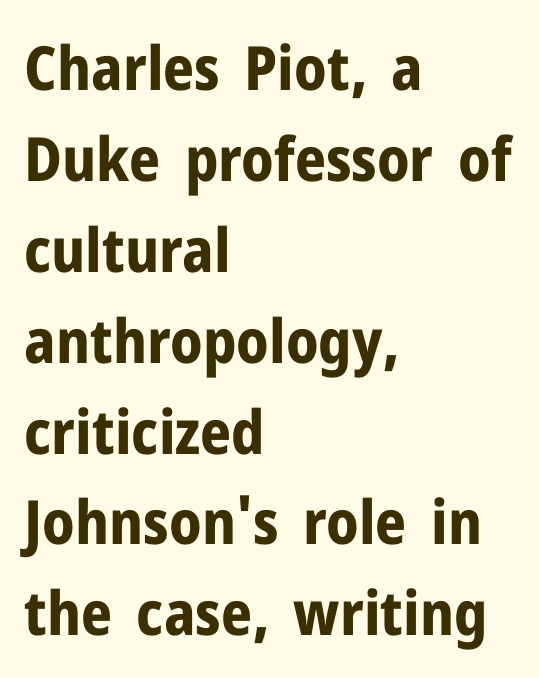
Observe the absence of serifs on each vertical stroke in this sample. The font's upright variant was chosen for this text. Here the designer chose a conventional face with non-uniform glyph widths. Typeset ragged right — the left edge is the straight one. As a designer I'd log this as weight 700, bold.
